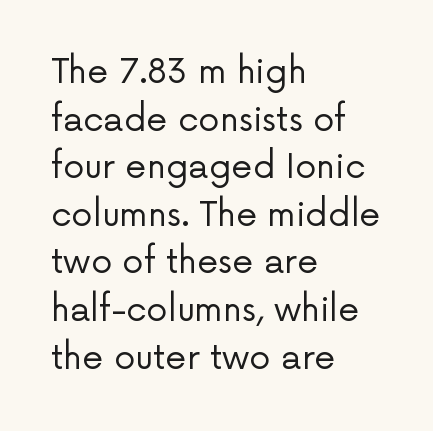
Check the space under the baseline: it is left empty. Weight: not bold — regular or lighter. Proportional: the letters do not fall into vertical columns. If you drew a line through each stem, it would be perfectly vertical. The letters sit at their default tracking, neither squeezed nor spread. Summary of vertical rhythm: regular, with standard interline spacing.
